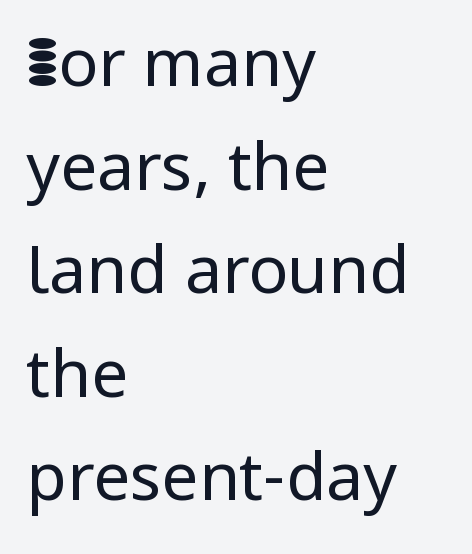
The image shows 66 px regular-weight sans-serif type, upright; set left-aligned, normal line spacing (1.57x), normal letter spacing, not underlined; low stroke contrast and a medium x-height.
